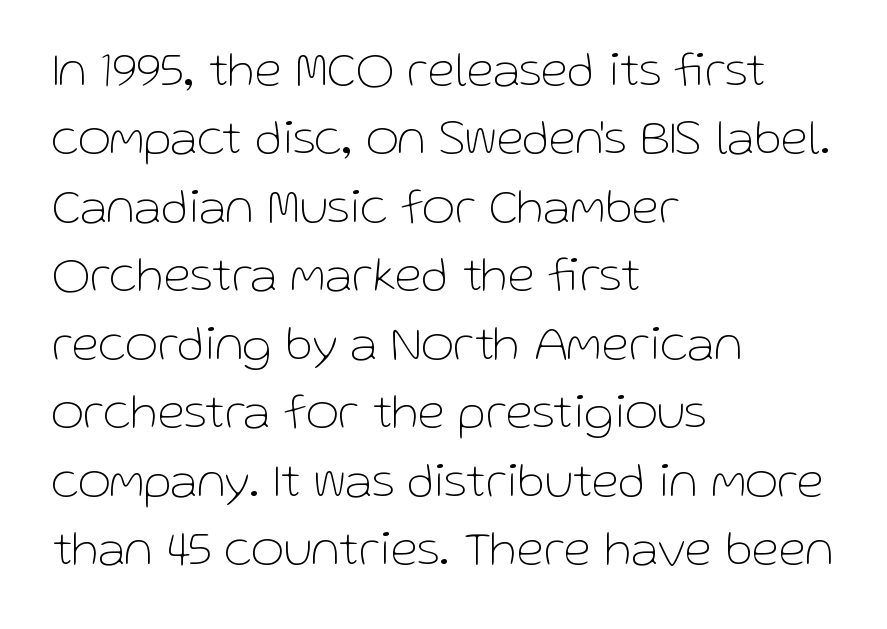
The image shows 50 px thin sans-serif type, upright; set left-aligned, normal line spacing (1.37x), normal letter spacing, not underlined; low stroke contrast and a medium x-height.
